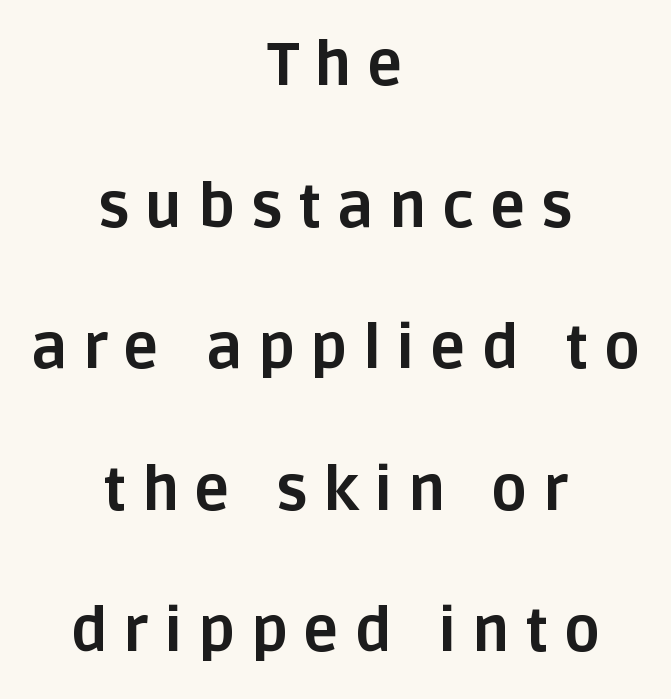
{"serif": "no", "italic": "no", "bold": "yes", "weight": "bold", "width": "normal", "stroke_contrast": "low", "x_height": "large", "monospaced": "no", "underline": "no", "align": "center", "line_spacing": "loose", "line_spacing_ratio": 2.36, "letter_spacing": "wide", "letter_spacing_em": 0.26, "glyph_px": 60}
